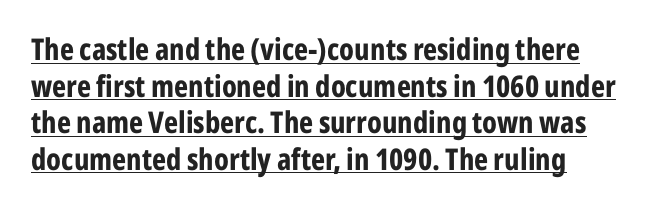
The lettering is marked with a stroke running underneath it. Italic? Not at all — the glyphs are vertical. Nope, no serifs anywhere on these letters. Does extra space separate the letters? No, they use regular spacing.
